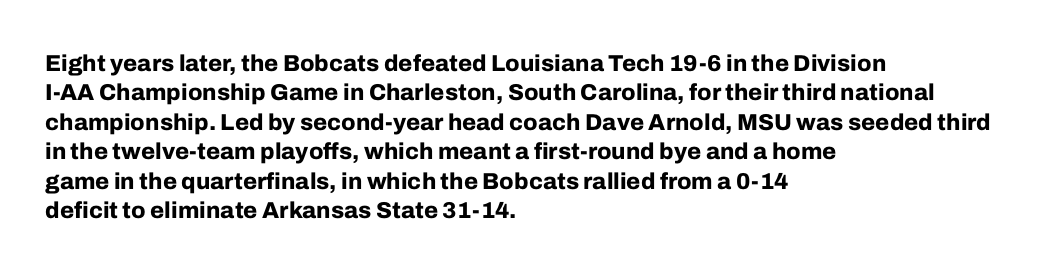
The image shows 23 px bold type, upright; set left-aligned, normal line spacing (1.28x), normal letter spacing, not underlined.
